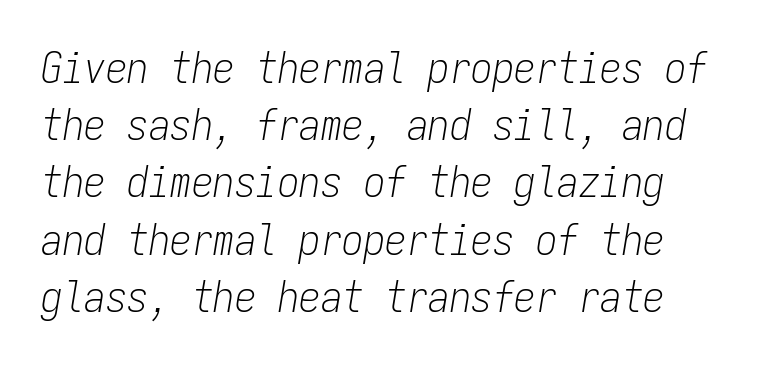
Glance below the letters and you will spot only blank space. The specimen reads as italic at a glance. The cut favours lightness, reaching ordinary text weight at its darkest. Compared with a centered layout, this one pins lines to the left instead. Is the letter spacing exaggerated? No — it looks like the ordinary default.
